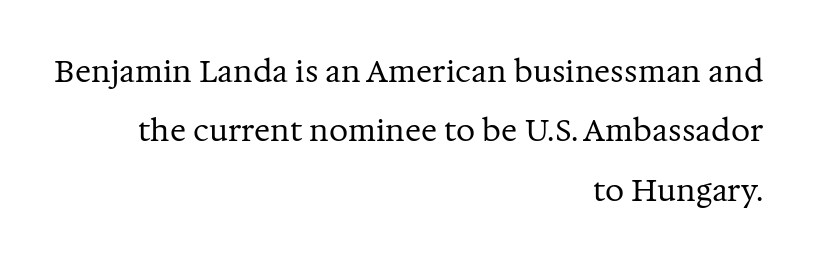
Caption: multi-line text, flush right, ragged left. The type family on display is of the serif kind. A roman cut, with each character standing at attention. Do the characters align in a grid? No, the font is proportional.
